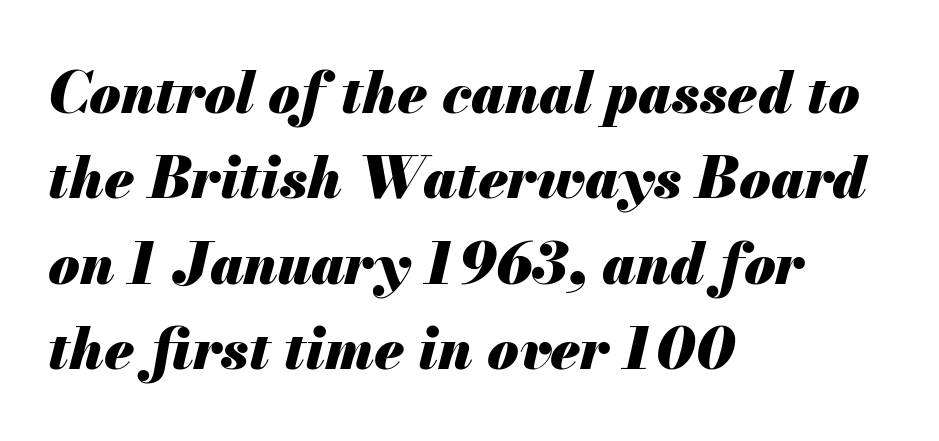
In terms of posture, this sample is oblique. These lines are rendered in a variable-pitch font. Tracking here is standard; glyphs follow each other at the usual distance. Quick note: interline space is typical. These lines carry a lot of weight — the face is fully bold. The passage is arranged the way most books set body copy — flush left.
